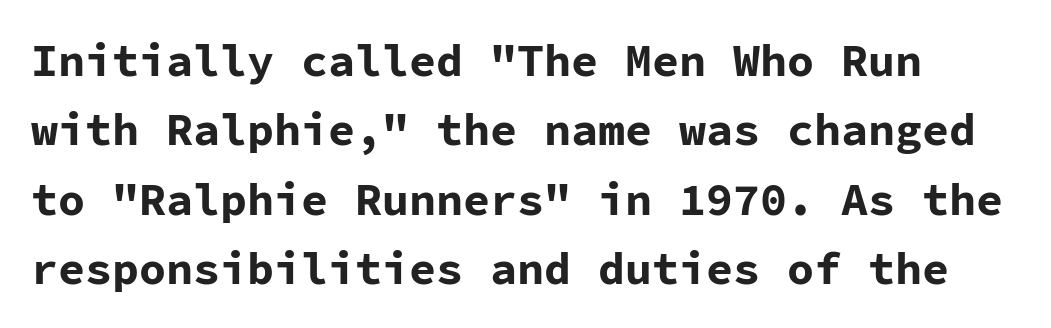
{"serif": "no", "italic": "no", "bold": "yes", "weight": "bold", "width": "normal", "stroke_contrast": "low", "x_height": "medium", "monospaced": "yes", "underline": "no", "line_spacing": "normal", "line_spacing_ratio": 1.54, "letter_spacing": "normal", "letter_spacing_em": 0.0, "glyph_px": 45}
